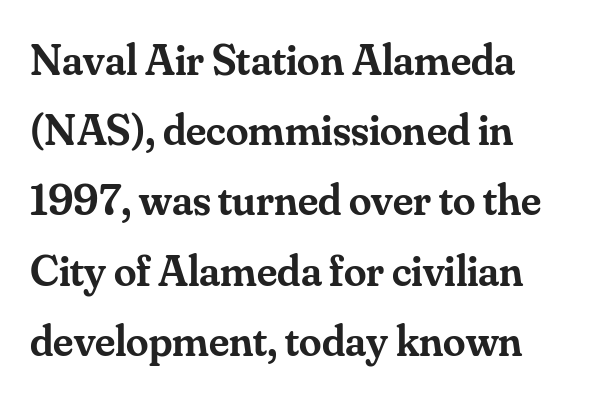
Old-style or modern, the face here clearly has serifs. Leading matches the norm, producing a regular column. Italic? Not at all — the glyphs are vertical. Look at the tracking — it's just the regular setting, nothing added. This is moderately heavy type, rendered in semibold. A clean baseline with only descenders dipping below it.
